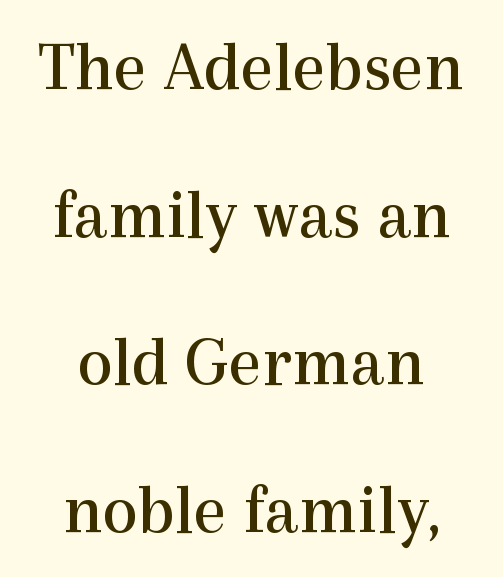
The image shows 71 px regular-weight serif type, upright; set centered, loose line spacing (2.08x), normal letter spacing, not underlined; a medium x-height.
